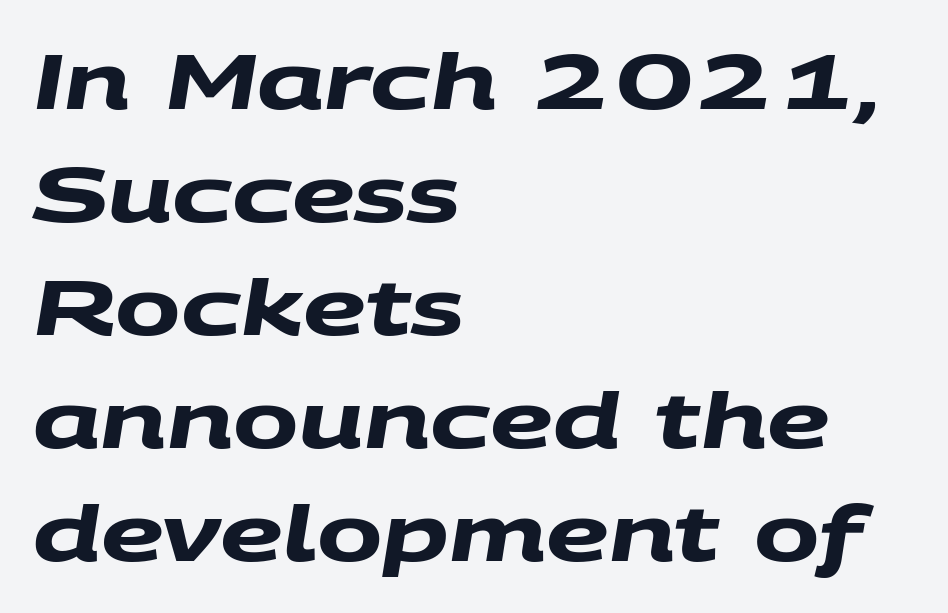
{"serif": "no", "bold": "yes", "weight": "heavy", "width": "wide", "stroke_contrast": "medium", "x_height": "large", "monospaced": "no", "underline": "no", "align": "left", "line_spacing": "normal", "line_spacing_ratio": 1.45, "letter_spacing": "normal", "letter_spacing_em": 0.0, "glyph_px": 78}
